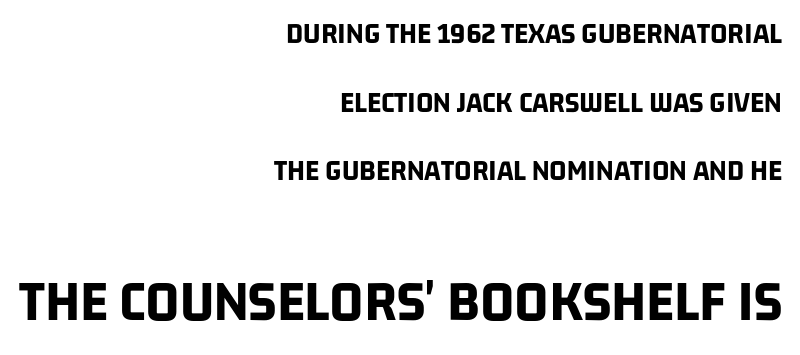
These lines are rendered in a variable-pitch font. Two sizes are in play, and the larger belongs to the second block. A student would call this right alignment; a typographer would say flush right, rag left. No word sits above an underline. Bold? Absolutely — the strokes are thick and heavy. Examine the stroke ends and you'll find no serifs.
